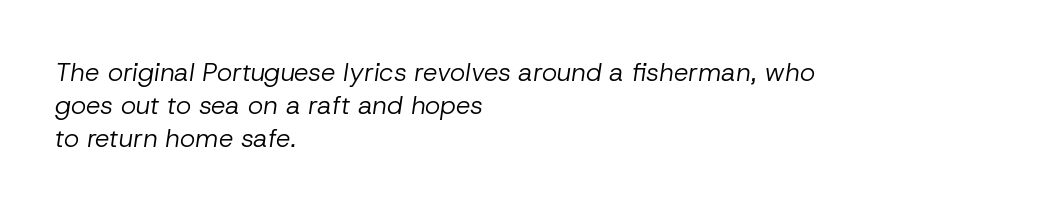
Q: Is the text bold? A: No.
Q: Is the text italic (slanted)? A: Yes, it leans right by about 8 degrees.
Q: Is the text underlined? A: No.
Q: How is the paragraph aligned? A: Left-aligned.
Q: Is the spacing between letters normal or unusually wide? A: Normal.
Q: Is the spacing between lines tight, normal or loose? A: Normal.
